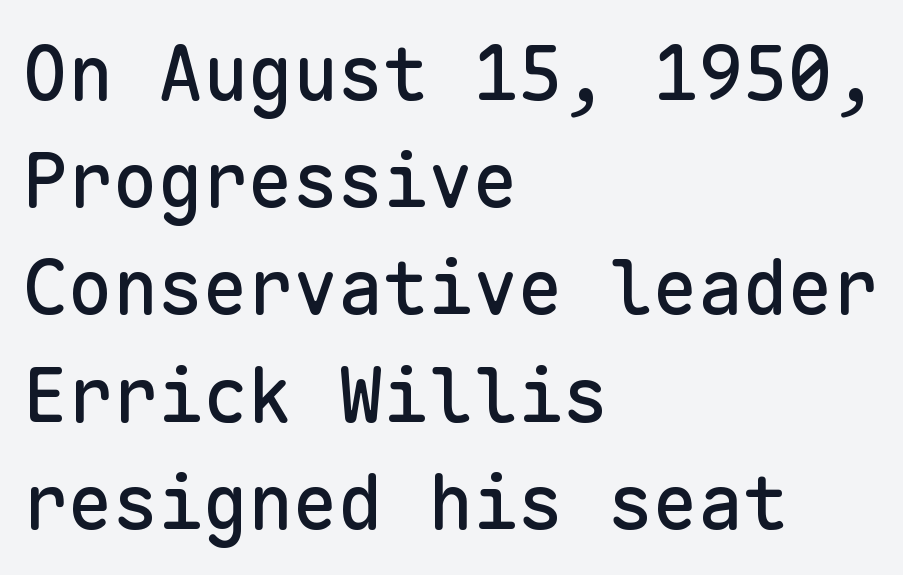
Q: Is the text italic (slanted)? A: No, it is upright.
Q: Is the typeface a serif or a sans-serif typeface? A: Sans-serif.
Q: Is the text underlined? A: No.
Q: How is the paragraph aligned? A: Left-aligned.
Q: Is the spacing between letters normal or unusually wide? A: Normal.
Q: Is the spacing between lines tight, normal or loose? A: Normal.
Q: Width (condensed, normal, or wide)? A: Normal.
Q: Stroke contrast? A: Low.
Q: x-height? A: Medium.
Q: Monospaced? A: Yes.
